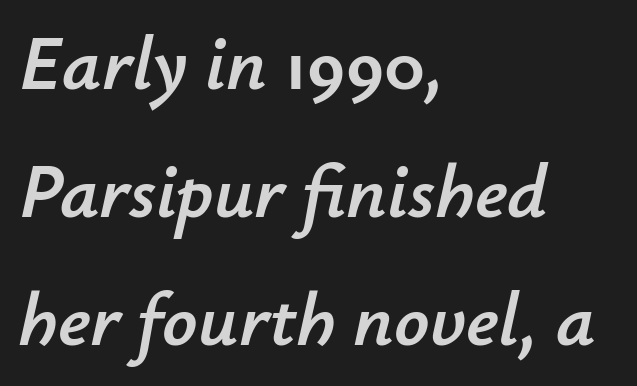
{"italic": "yes", "lean": "right", "slant_degrees": 12, "width": "normal", "stroke_contrast": "low", "x_height": "small", "monospaced": "no", "underline": "no", "align": "left", "line_spacing": "normal", "line_spacing_ratio": 1.66, "letter_spacing": "normal", "letter_spacing_em": 0.0, "glyph_px": 77}
